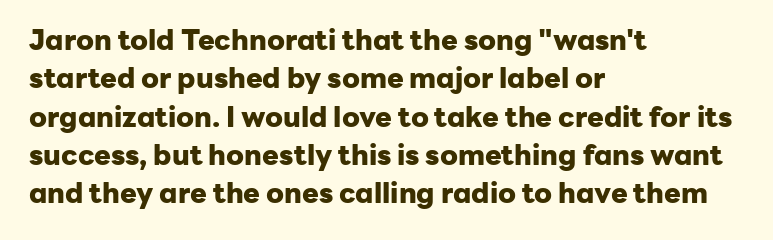
The image shows 28 px heavy sans-serif type, upright; set left-aligned, normal line spacing (1.37x), normal letter spacing, not underlined; low stroke contrast and a medium x-height.
